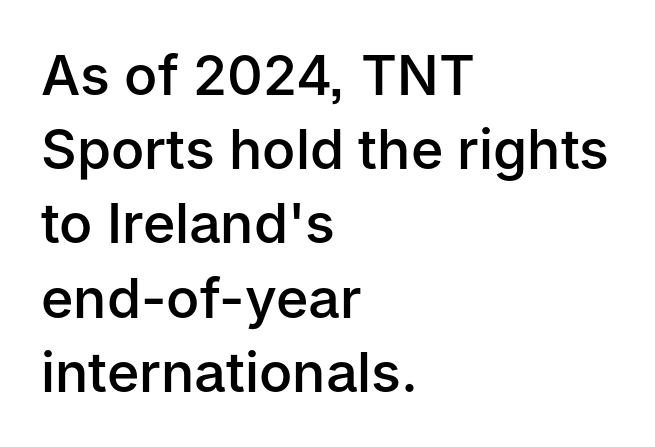
{"serif": "no", "italic": "no", "bold": "semi", "weight": "semibold", "width": "normal", "stroke_contrast": "low", "x_height": "medium", "monospaced": "no", "underline": "no", "align": "left", "line_spacing": "normal", "line_spacing_ratio": 1.35, "letter_spacing": "normal", "letter_spacing_em": 0.0, "glyph_px": 55}
